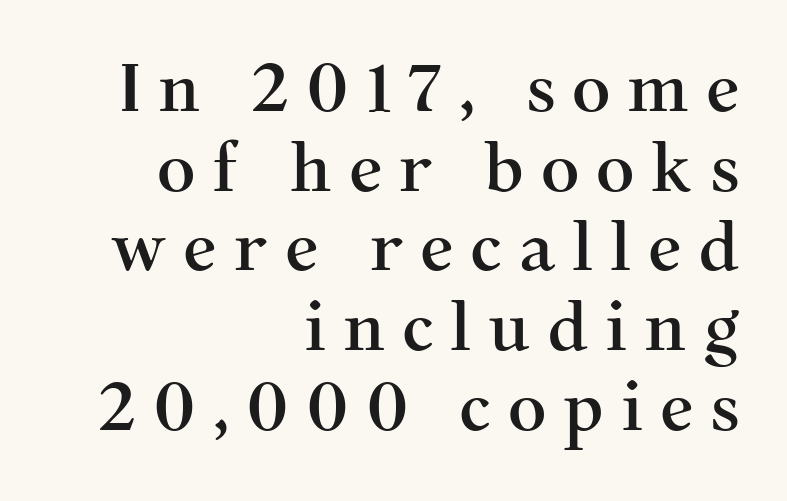
The paragraph has a hard right edge and a soft left edge. Any mark beneath the type? The region is blank. Observe the wide spacing: letters keep a clear distance from each other. Does the type have serifs? Yes, each stem ends in a small foot.
